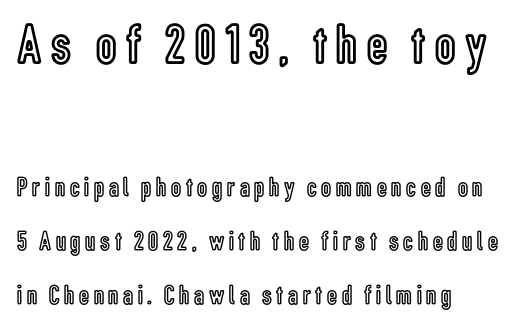
Q: Is the text italic (slanted)? A: No, it is upright.
Q: Is the text underlined? A: No.
Q: How is the paragraph aligned? A: Left-aligned.
Q: Is the spacing between lines tight, normal or loose? A: Loose.
Q: Which block of text is set in a larger size, the first (top) or the second (bottom)? A: The first (top) one.
Q: Width (condensed, normal, or wide)? A: Condensed.
Q: x-height? A: Medium.
Q: Monospaced? A: No.
